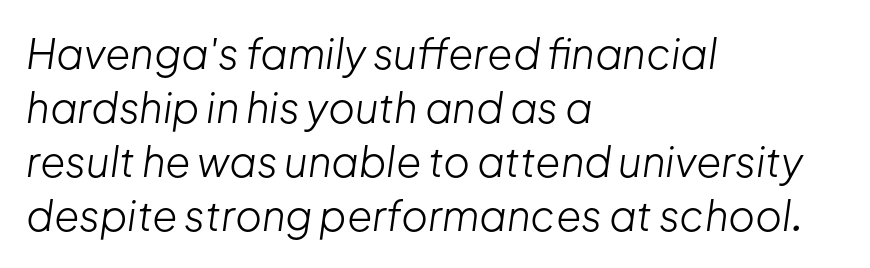
The image shows 41 px light type, italic (leaning right); set left-aligned, normal line spacing (1.32x), normal letter spacing, not underlined; low stroke contrast and a medium x-height.
